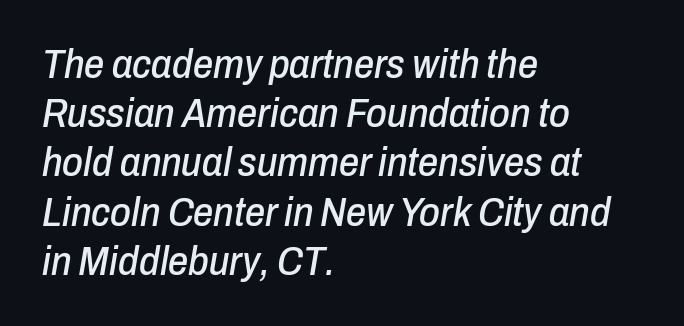
{"italic": "yes", "lean": "right", "slant_degrees": 10, "width": "condensed", "stroke_contrast": "low", "x_height": "medium", "monospaced": "no", "underline": "no", "align": "left", "line_spacing_ratio": 1.23, "letter_spacing": "normal", "letter_spacing_em": 0.0, "glyph_px": 40}
